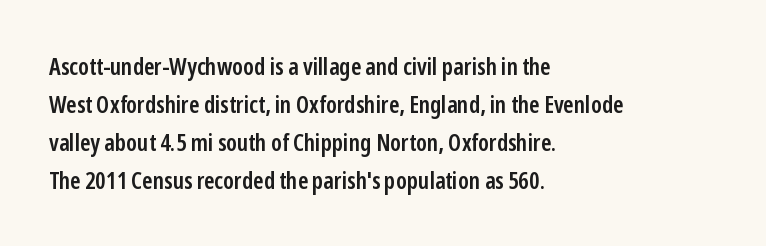
Type without underlining. The rendering keeps characters at their native spacing. It's the straight-up-and-down kind of type. Honestly, the row spacing looks completely unremarkable. One-word summary of the alignment: left. Semibold letterforms, between regular and bold.
